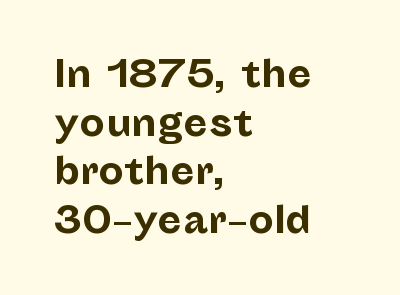
The image shows 36 px bold sans-serif type, upright; set left-aligned, normal line spacing (1.35x), normal letter spacing, not underlined; low stroke contrast and a medium x-height.
